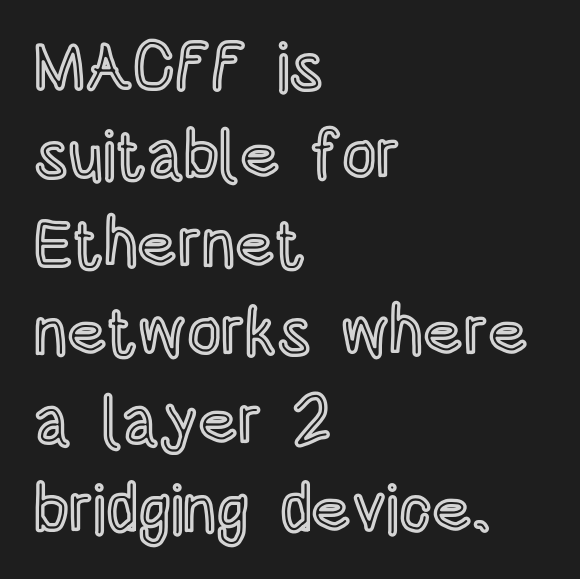
Q: Is the text italic (slanted)? A: No, it is upright.
Q: Is the text underlined? A: No.
Q: How is the paragraph aligned? A: Left-aligned.
Q: Is the spacing between letters normal or unusually wide? A: Normal.
Q: Is the spacing between lines tight, normal or loose? A: Normal.
Q: Width (condensed, normal, or wide)? A: Condensed.
Q: x-height? A: Large.
Q: Monospaced? A: No.
